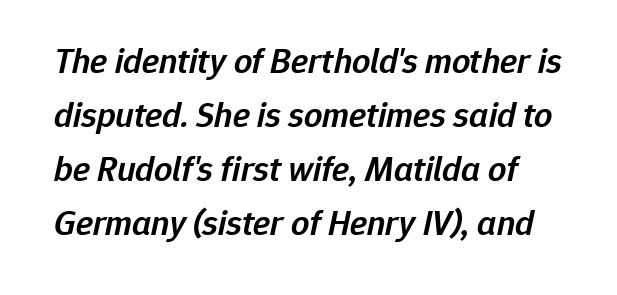
{"italic": "yes", "lean": "right", "slant_degrees": 12, "bold": "semi", "weight": "semibold", "width": "normal", "stroke_contrast": "low", "x_height": "medium", "monospaced": "no", "underline": "no", "line_spacing": "normal", "line_spacing_ratio": 1.5, "letter_spacing": "normal", "letter_spacing_em": 0.0, "glyph_px": 36}
